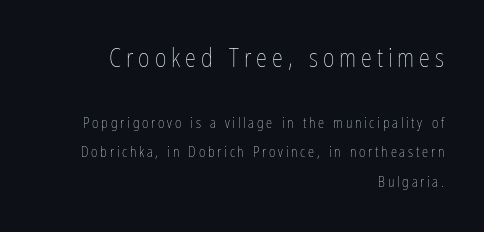
{"italic": "no", "bold": "no", "underline": "no", "align": "right", "line_spacing": "loose", "line_spacing_ratio": 2.11, "letter_spacing": "wide", "letter_spacing_em": 0.2, "larger_block": "first", "size_ratio": 1.79, "glyph_px": 25}
